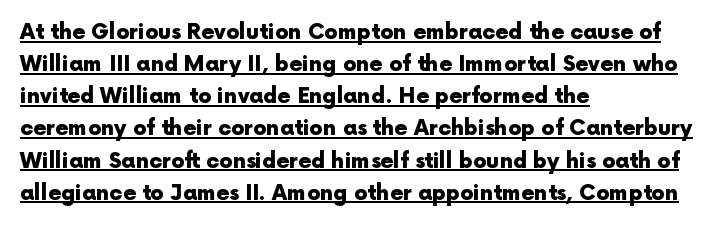
The image shows 21 px bold type, upright; set left-aligned, normal line spacing (1.53x), normal letter spacing, underlined.
